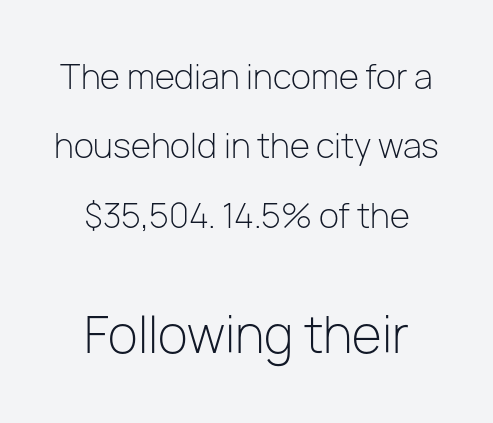
The foot of each line stays bare and open. The typesetter chose a symmetrical, centered arrangement here. Between these two stacked blocks, the lower one wins on size. Vertical spacing — loose. Examine the stroke ends and you'll find no serifs.
